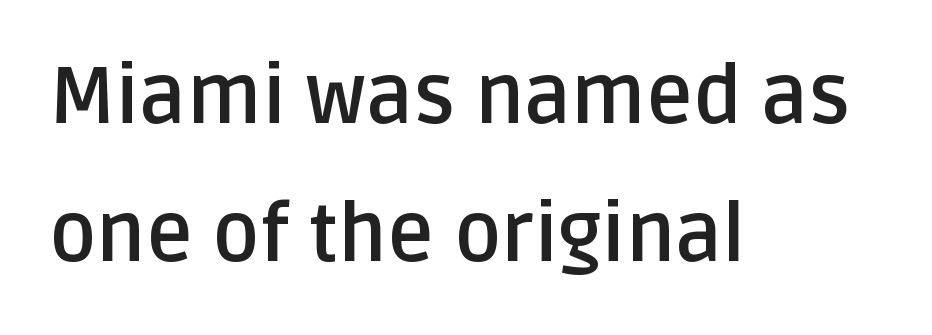
The image shows 80 px semibold sans-serif type, upright; set left-aligned, line spacing 1.73x, normal letter spacing, not underlined; low stroke contrast and a large x-height.
